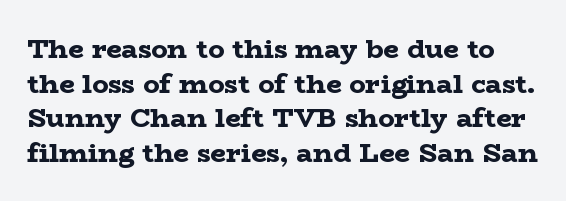
Is there much room between lines? A standard amount, neither cramped nor airy. No word sits above an underline. Posture: straight, roman, zero tilt. Standard letterfit; no display-style spreading of the glyphs. Each glyph is drawn with heavy, bold strokes.
